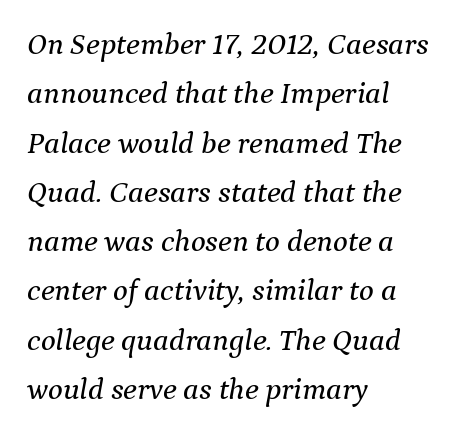
Note the varied advance widths — an 'i' is clearly narrower than an 'm'. The text carries the slant typical of an italic or oblique font. The letters sit at their default tracking, neither squeezed nor spread. The typeface chosen for these lines features serifs. What's the leading like? Ordinary, nothing unusual. Honestly, there is no underline to notice here at all.
